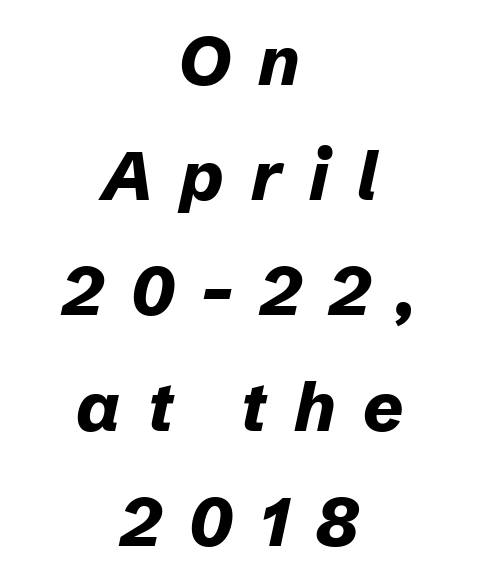
An italicized treatment has been applied to the whole sample. Compared with a flush-left layout, this one balances lines on the center instead. The characters look thick and weighty, a clear bold. Reading down the column, the eye jumps a familiar distance to each next line.
